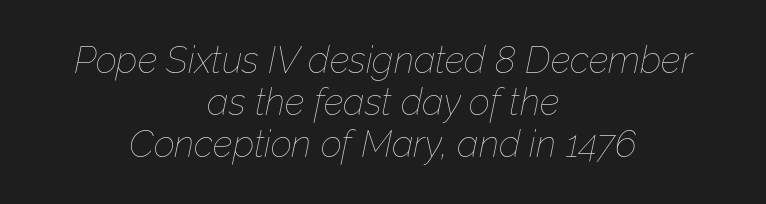
An italicized treatment has been applied to the whole sample. The passage shown has conventional tracking throughout. How would I describe the line gaps? Narrow and economical. These lines are centered, leaving both edges ragged.
